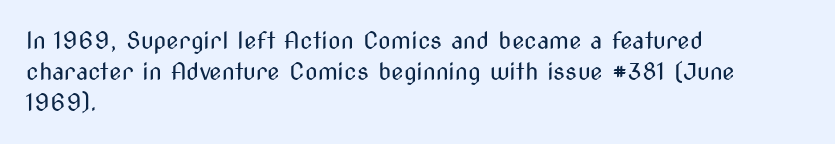
{"italic": "no", "bold": "no", "underline": "no", "align": "left", "line_spacing": "normal", "line_spacing_ratio": 1.35, "letter_spacing": "normal", "letter_spacing_em": 0.0, "glyph_px": 23}
